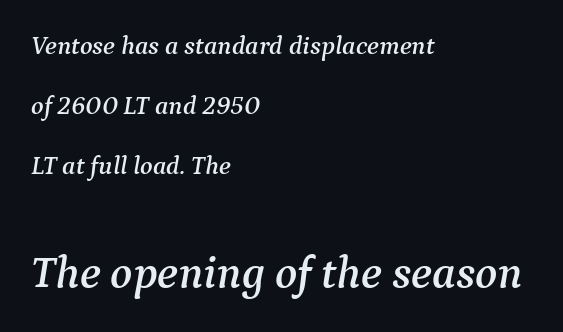
Q: Is the text italic (slanted)? A: Yes, it leans right by about 9 degrees.
Q: Is the typeface a serif or a sans-serif typeface? A: Serif.
Q: Is the text underlined? A: No.
Q: How is the paragraph aligned? A: Left-aligned.
Q: Is the spacing between letters normal or unusually wide? A: Normal.
Q: Is the spacing between lines tight, normal or loose? A: Loose.
Q: Which block of text is set in a larger size, the first (top) or the second (bottom)? A: The second (bottom) one.
Q: Width (condensed, normal, or wide)? A: Normal.
Q: Stroke contrast? A: Medium.
Q: x-height? A: Medium.
Q: Monospaced? A: No.
